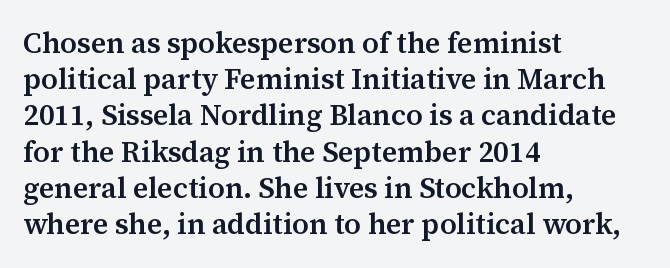
Q: Is the text bold? A: Semi-bold.
Q: Is the text italic (slanted)? A: No, it is upright.
Q: Is the typeface a serif or a sans-serif typeface? A: Serif.
Q: Is the text underlined? A: No.
Q: How is the paragraph aligned? A: Left-aligned.
Q: Is the spacing between letters normal or unusually wide? A: Normal.
Q: Is the spacing between lines tight, normal or loose? A: Normal.
Q: Width (condensed, normal, or wide)? A: Normal.
Q: Stroke contrast? A: Medium.
Q: x-height? A: Medium.
Q: Monospaced? A: No.
